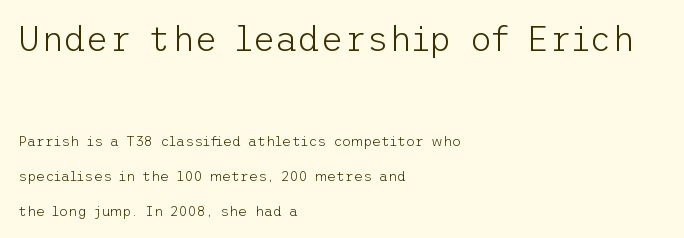
The image shows 35 px light sans-serif type, upright; set left-aligned, loose line spacing (2.49x), normal letter spacing, not underlined; the first (top) block is 2.5x larger; low stroke contrast and a medium x-height.
